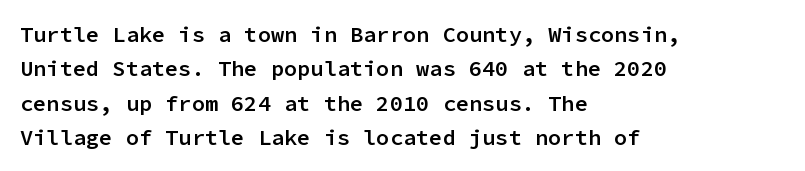
The image shows 22 px text type, upright; set left-aligned, normal line spacing (1.56x), normal letter spacing, not underlined.
